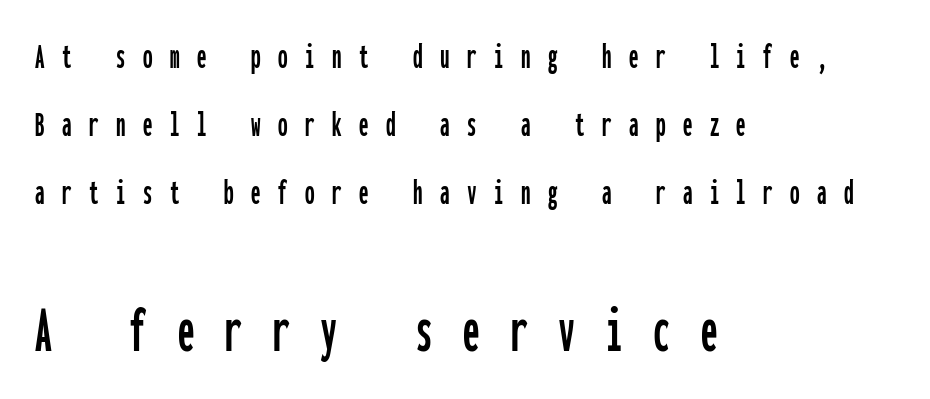
Q: Is the text italic (slanted)? A: No, it is upright.
Q: Is the typeface a serif or a sans-serif typeface? A: Sans-serif.
Q: Is the text underlined? A: No.
Q: How is the paragraph aligned? A: Left-aligned.
Q: Is the spacing between letters normal or unusually wide? A: Unusually wide.
Q: Which block of text is set in a larger size, the first (top) or the second (bottom)? A: The second (bottom) one.
Q: Width (condensed, normal, or wide)? A: Condensed.
Q: Stroke contrast? A: Low.
Q: x-height? A: Medium.
Q: Monospaced? A: Yes.
